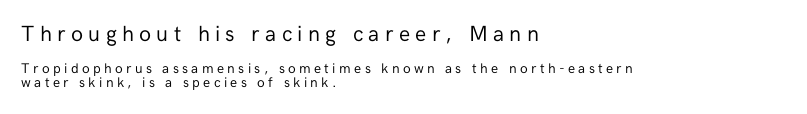
{"italic": "no", "bold": "no", "underline": "no", "align": "left", "line_spacing": "tight", "line_spacing_ratio": 0.99, "letter_spacing": "wide", "letter_spacing_em": 0.24, "larger_block": "first", "size_ratio": 1.57, "glyph_px": 22}
